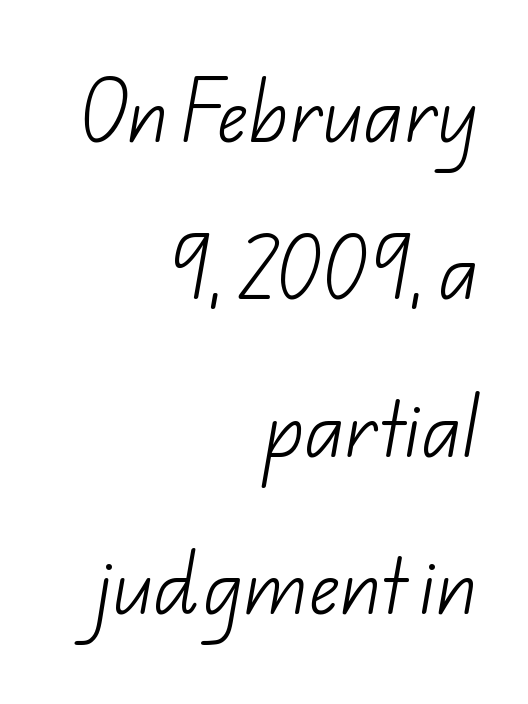
Baseline-to-baseline distance is far greater than the letter height. This sample has the flowing, uneven cadence of proportional lettering. Layout note: lines flush right. A bare baseline throughout the passage.
